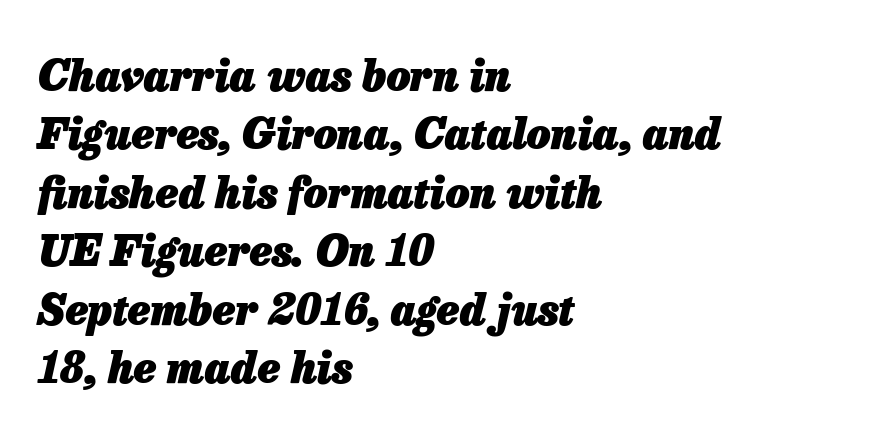
Line beginnings align vertically; line endings do not. No word sits above an underline. Proportional: the letters do not fall into vertical columns. Tracking value appears to be zero — textbook default spacing. The passage shown leans; its letterforms are oblique. Notice how descenders clear the ascenders below comfortably — that's standard leading.
